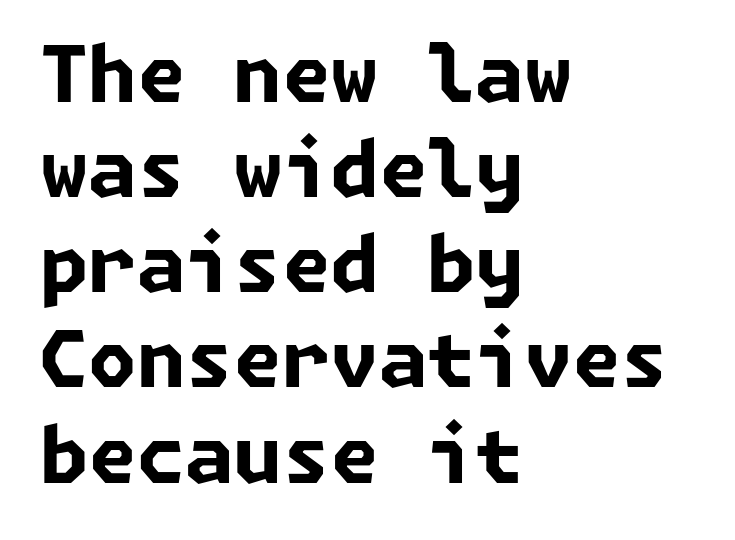
Q: Is the text bold? A: Yes.
Q: Is the typeface a serif or a sans-serif typeface? A: Sans-serif.
Q: Is the text underlined? A: No.
Q: How is the paragraph aligned? A: Left-aligned.
Q: Is the spacing between letters normal or unusually wide? A: Normal.
Q: Width (condensed, normal, or wide)? A: Normal.
Q: Stroke contrast? A: Low.
Q: x-height? A: Medium.
